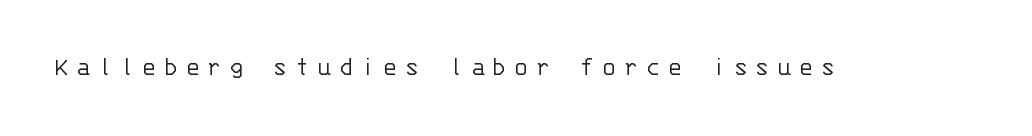
The image shows 27 px text type, upright; set unusually wide letter spacing (+0.32 em), not underlined.
